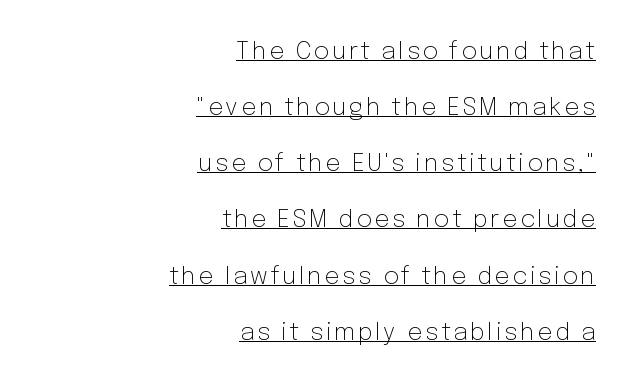
Q: Is the text bold? A: No.
Q: Is the text italic (slanted)? A: No, it is upright.
Q: Is the text underlined? A: Yes.
Q: How is the paragraph aligned? A: Right-aligned.
Q: Is the spacing between lines tight, normal or loose? A: Loose.
